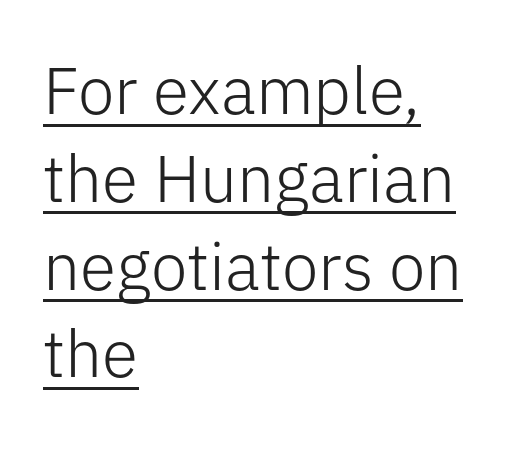
Q: Is the text bold? A: No.
Q: Is the text italic (slanted)? A: No, it is upright.
Q: Is the typeface a serif or a sans-serif typeface? A: Sans-serif.
Q: Is the text underlined? A: Yes.
Q: How is the paragraph aligned? A: Left-aligned.
Q: Is the spacing between letters normal or unusually wide? A: Normal.
Q: Is the spacing between lines tight, normal or loose? A: Normal.
Q: Width (condensed, normal, or wide)? A: Normal.
Q: Stroke contrast? A: Low.
Q: x-height? A: Medium.
Q: Monospaced? A: No.
